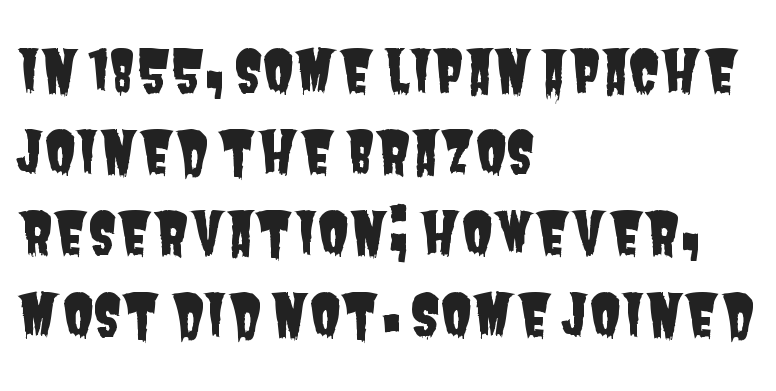
{"serif": "no", "width": "condensed", "stroke_contrast": "low", "x_height": "large", "monospaced": "no", "underline": "no", "align": "left", "line_spacing": "normal", "line_spacing_ratio": 1.4, "letter_spacing": "normal", "letter_spacing_em": 0.0, "glyph_px": 58}
